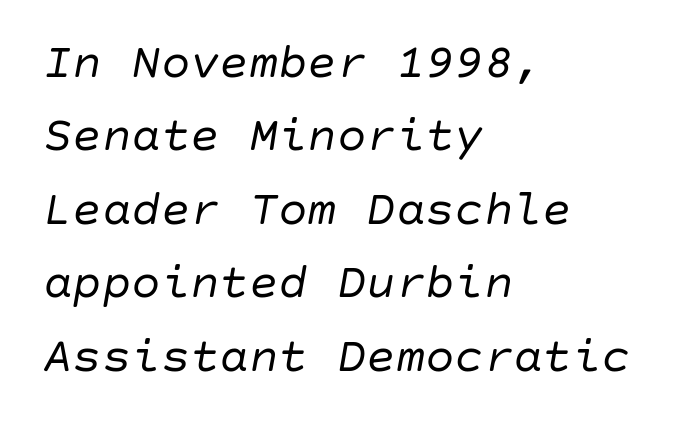
{"italic": "yes", "lean": "right", "slant_degrees": 10, "bold": "no", "weight": "regular", "width": "normal", "stroke_contrast": "low", "x_height": "large", "underline": "no", "align": "left", "line_spacing": "normal", "line_spacing_ratio": 1.5, "letter_spacing": "normal", "letter_spacing_em": 0.0, "glyph_px": 49}
